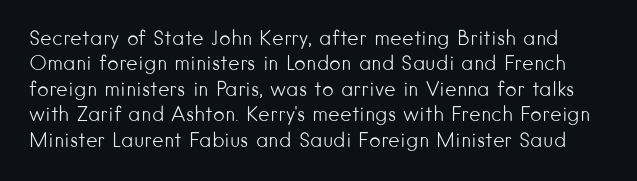
The image shows 20 px text type, upright; set normal line spacing (1.27x), normal letter spacing, not underlined.
